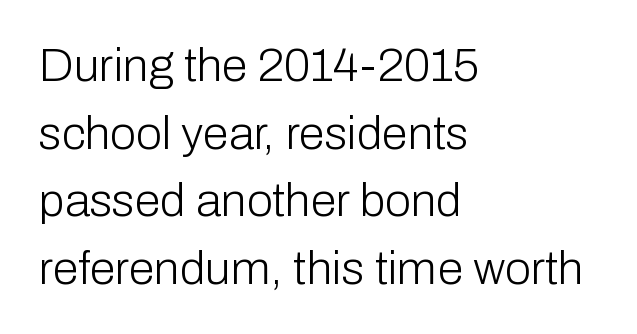
In terms of posture, this sample is upright. Teacher's note: observe the even left margin — that is flush-left alignment. Descenders are the only things crossing below the line. The rendering uses natural spacing where letterforms have individual widths. Stroke terminals: plain, sans-serif. A normal amount of white space separates one row of letters from the next.
